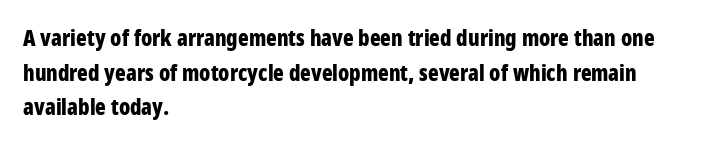
Q: Is the text bold? A: Yes.
Q: Is the text italic (slanted)? A: No, it is upright.
Q: Is the text underlined? A: No.
Q: How is the paragraph aligned? A: Left-aligned.
Q: Is the spacing between letters normal or unusually wide? A: Normal.
Q: Is the spacing between lines tight, normal or loose? A: Normal.
